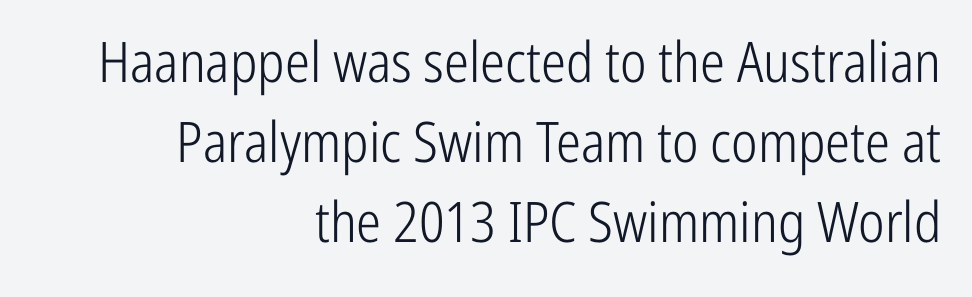
The image shows 56 px light, condensed sans-serif type, upright; set right-aligned, normal line spacing (1.43x), normal letter spacing, not underlined; low stroke contrast and a medium x-height.
